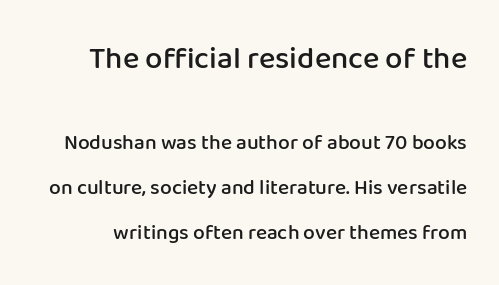
Q: Is the text bold? A: Semi-bold.
Q: Is the text italic (slanted)? A: No, it is upright.
Q: Is the typeface a serif or a sans-serif typeface? A: Sans-serif.
Q: Is the text underlined? A: No.
Q: Is the spacing between letters normal or unusually wide? A: Normal.
Q: Is the spacing between lines tight, normal or loose? A: Loose.
Q: Which block of text is set in a larger size, the first (top) or the second (bottom)? A: The first (top) one.
Q: Width (condensed, normal, or wide)? A: Normal.
Q: Stroke contrast? A: Low.
Q: x-height? A: Medium.
Q: Monospaced? A: No.
